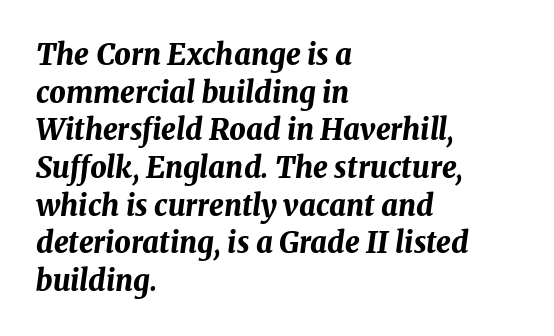
Nobody drew a line under any word here. This block has exactly the height ordinary leading produces. No extra tracking has been applied to these lines. The face used here is proportionally spaced, like ordinary book or web type. Notice how the passage keeps a crisp vertical edge on the left only.
